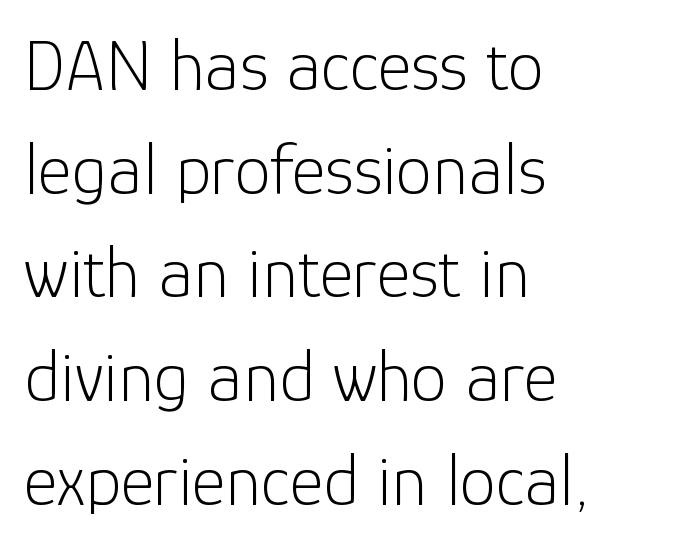
{"serif": "no", "italic": "no", "bold": "no", "weight": "light", "width": "normal", "stroke_contrast": "low", "x_height": "medium", "monospaced": "no", "underline": "no", "align": "left", "line_spacing": "normal", "line_spacing_ratio": 1.42, "letter_spacing": "normal", "letter_spacing_em": 0.0, "glyph_px": 73}
